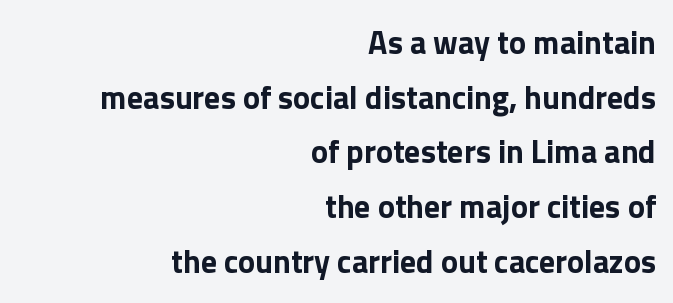
{"serif": "no", "italic": "no", "bold": "yes", "weight": "bold", "width": "normal", "x_height": "medium", "monospaced": "no", "underline": "no", "align": "right", "line_spacing_ratio": 1.71, "letter_spacing": "normal", "letter_spacing_em": 0.0, "glyph_px": 32}
